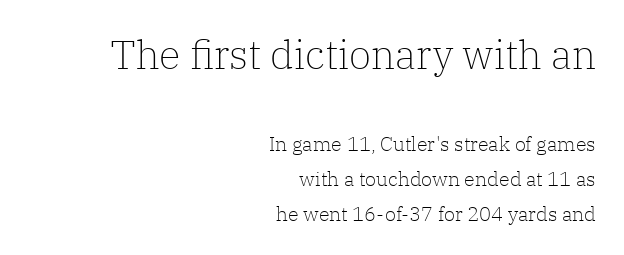
The image shows 40 px light serif type, upright; set right-aligned, line spacing 1.75x, normal letter spacing, not underlined; the first (top) block is 2.0x larger; low stroke contrast and a medium x-height.
